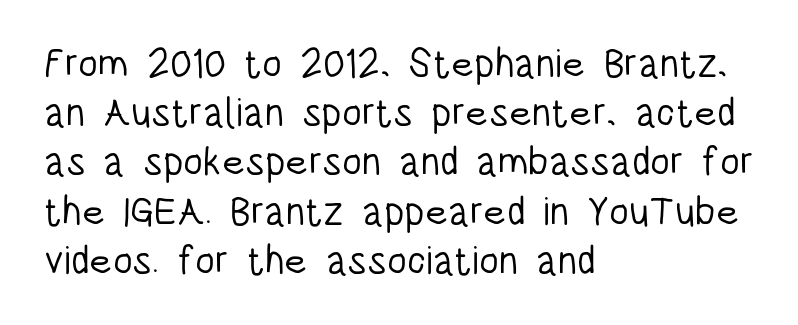
What kind of face is this? One without serifs — a sans. Underline: absent. Compared with a centered layout, this one pins lines to the left instead. No italicization has been applied; the sample stays upright. Honestly, the letter spacing is just normal — you wouldn't notice it.
